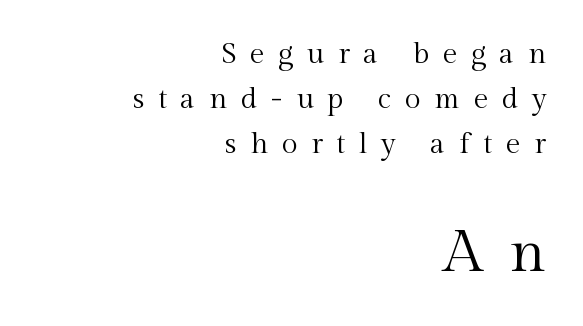
The cut favours lightness, reaching ordinary text weight at its darkest. Italic? Not at all — the glyphs are vertical. Type style note: has serifs. The strip under each line holds only bare page. Honestly, the letter spacing is so wide it's the main thing you notice. The rows are spaced the way most documents space them.
